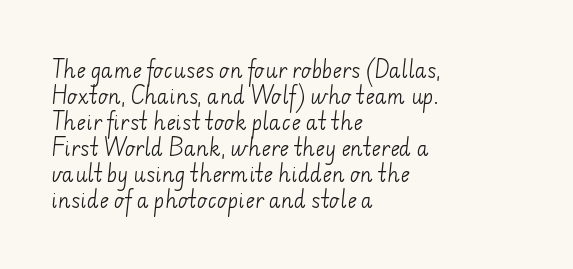
Q: Is the text bold? A: No.
Q: Is the text underlined? A: No.
Q: How is the paragraph aligned? A: Left-aligned.
Q: Is the spacing between letters normal or unusually wide? A: Normal.
Q: Is the spacing between lines tight, normal or loose? A: Normal.
